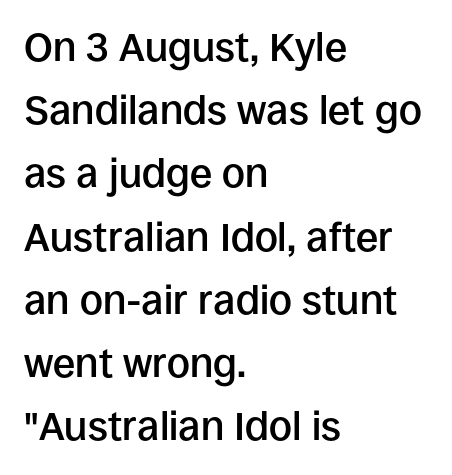
The vertical gap from one line to the next is medium. Here the designer chose a conventional face with non-uniform glyph widths. Rule under the text: the space is simply empty. Firm but not heavy-handed strokes: this text is semibold. Notice how the stems are strictly vertical — no italics here.
